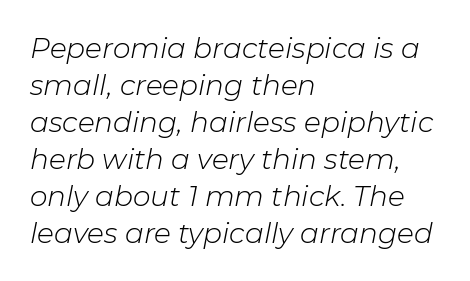
{"italic": "yes", "lean": "right", "slant_degrees": 11, "bold": "no", "weight": "light", "width": "normal", "stroke_contrast": "low", "x_height": "medium", "monospaced": "no", "underline": "no", "align": "left", "line_spacing": "normal", "line_spacing_ratio": 1.32, "letter_spacing": "normal", "letter_spacing_em": 0.0, "glyph_px": 28}
